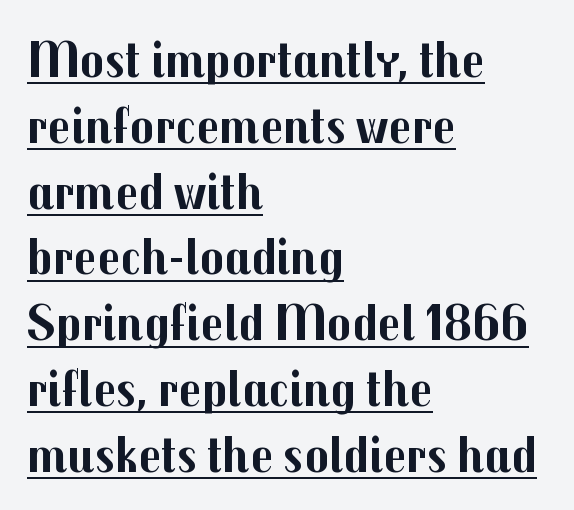
Q: Is the text bold? A: Yes.
Q: Is the text italic (slanted)? A: No, it is upright.
Q: Is the typeface a serif or a sans-serif typeface? A: Sans-serif.
Q: Is the text underlined? A: Yes.
Q: How is the paragraph aligned? A: Left-aligned.
Q: Is the spacing between letters normal or unusually wide? A: Normal.
Q: Is the spacing between lines tight, normal or loose? A: Normal.
Q: Width (condensed, normal, or wide)? A: Normal.
Q: Stroke contrast? A: Medium.
Q: x-height? A: Medium.
Q: Monospaced? A: No.
